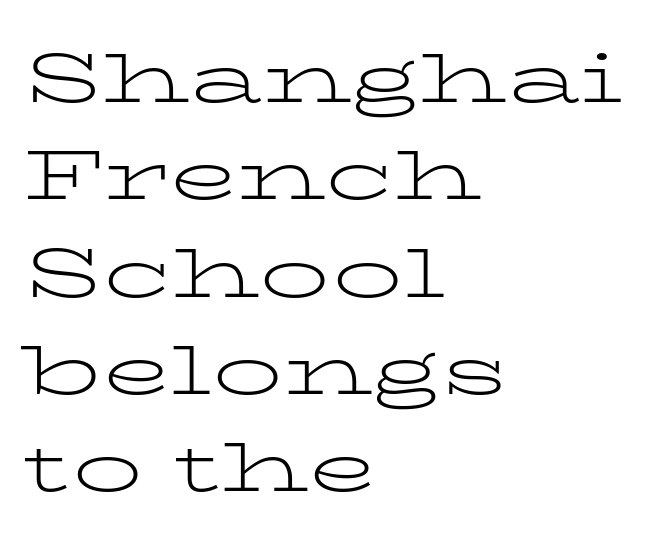
Q: Is the text bold? A: No.
Q: Is the text italic (slanted)? A: No, it is upright.
Q: Is the typeface a serif or a sans-serif typeface? A: Serif.
Q: Is the text underlined? A: No.
Q: How is the paragraph aligned? A: Left-aligned.
Q: Is the spacing between letters normal or unusually wide? A: Normal.
Q: Is the spacing between lines tight, normal or loose? A: Normal.
Q: Width (condensed, normal, or wide)? A: Wide.
Q: Stroke contrast? A: Low.
Q: x-height? A: Medium.
Q: Monospaced? A: No.
